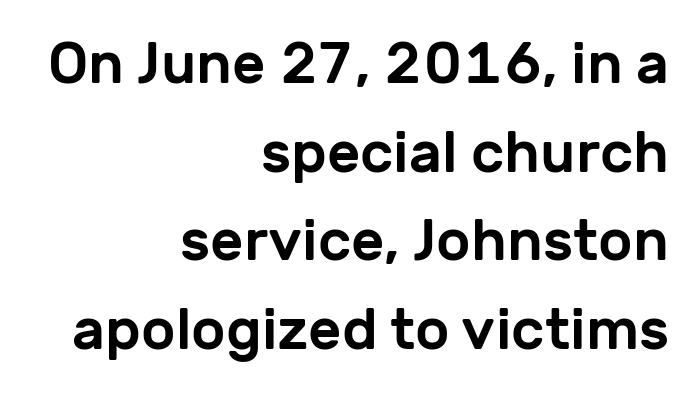
{"serif": "no", "italic": "no", "width": "normal", "stroke_contrast": "low", "x_height": "medium", "monospaced": "no", "underline": "no", "align": "right", "line_spacing": "normal", "line_spacing_ratio": 1.53, "letter_spacing": "normal", "letter_spacing_em": 0.0, "glyph_px": 58}
